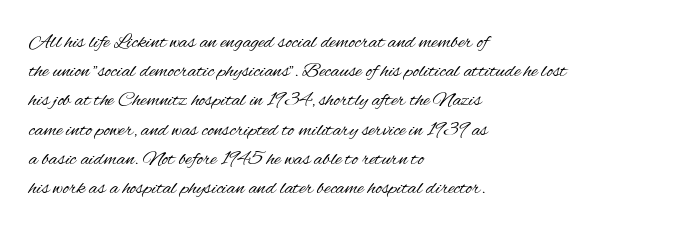
{"bold": "no", "underline": "no", "align": "left", "line_spacing": "normal", "line_spacing_ratio": 1.39, "letter_spacing": "normal", "letter_spacing_em": 0.0, "glyph_px": 21}
